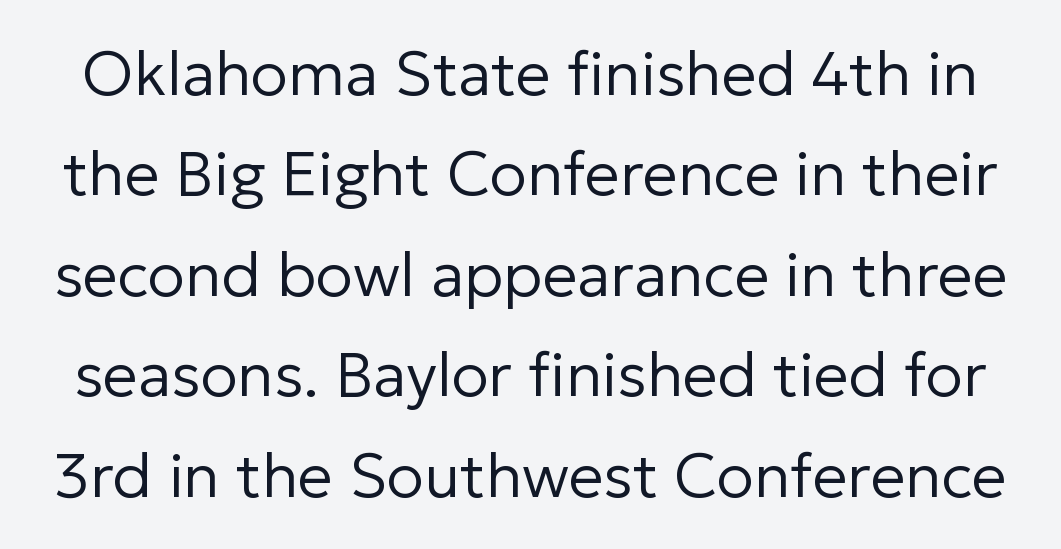
The image shows 62 px regular-weight sans-serif type, upright; set normal line spacing (1.62x), normal letter spacing, not underlined; low stroke contrast and a medium x-height.
